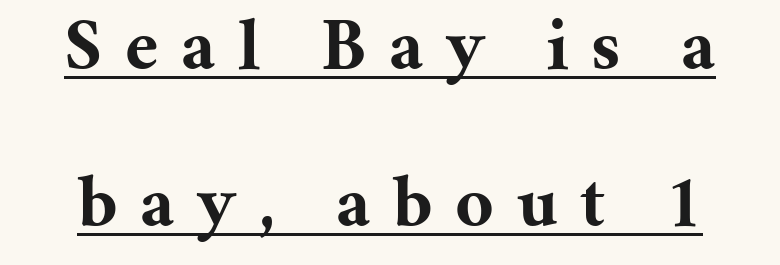
Is there any slant? The stems are plumb. The tracking jumps out immediately: characters are airy and widely separated. What kind of face is this? One with serifs. The rendering uses natural spacing where letterforms have individual widths. Leading: increased. A baseline rule has been typeset under these characters.
